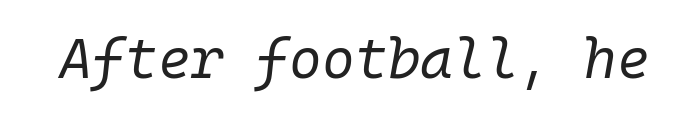
Q: Is the text bold? A: No.
Q: Is the text italic (slanted)? A: Yes, it leans right by about 10 degrees.
Q: Is the text underlined? A: No.
Q: Is the spacing between letters normal or unusually wide? A: Normal.
Q: Width (condensed, normal, or wide)? A: Normal.
Q: Stroke contrast? A: Low.
Q: x-height? A: Medium.
